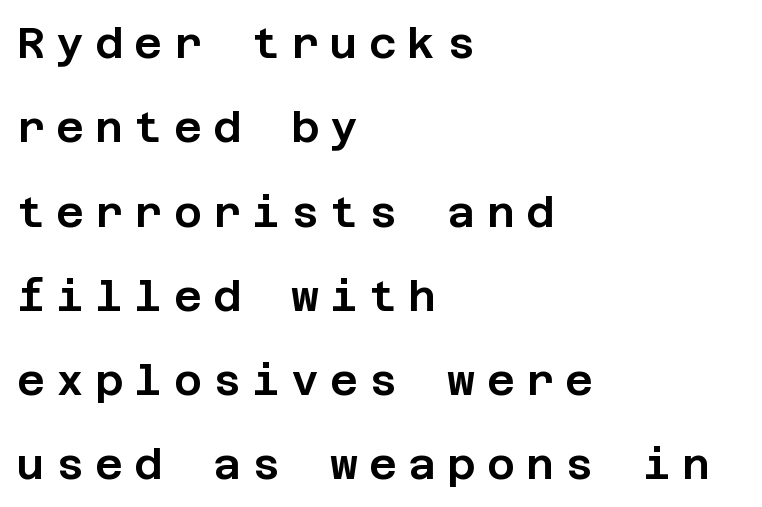
{"serif": "no", "italic": "no", "width": "normal", "stroke_contrast": "low", "x_height": "large", "underline": "no", "align": "left", "line_spacing": "loose", "line_spacing_ratio": 1.96, "letter_spacing": "wide", "letter_spacing_em": 0.26, "glyph_px": 43}
